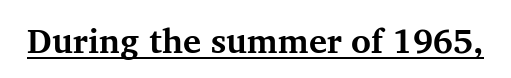
Q: Is the text bold? A: Yes.
Q: Is the text italic (slanted)? A: No, it is upright.
Q: Is the typeface a serif or a sans-serif typeface? A: Serif.
Q: Is the text underlined? A: Yes.
Q: Is the spacing between letters normal or unusually wide? A: Normal.
Q: Width (condensed, normal, or wide)? A: Normal.
Q: Stroke contrast? A: Medium.
Q: x-height? A: Medium.
Q: Monospaced? A: No.
